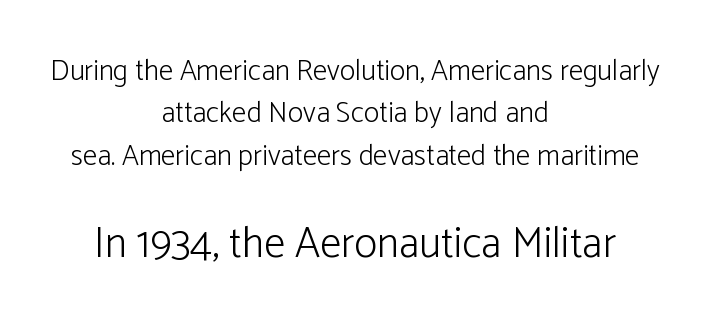
{"serif": "no", "italic": "no", "bold": "no", "weight": "light", "width": "normal", "stroke_contrast": "low", "x_height": "medium", "monospaced": "no", "underline": "no", "align": "center", "line_spacing": "normal", "line_spacing_ratio": 1.46, "letter_spacing": "normal", "letter_spacing_em": 0.0, "larger_block": "second", "size_ratio": 1.48, "glyph_px": 43}
